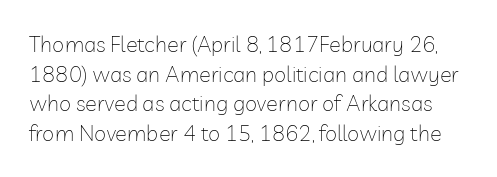
Does extra space separate the letters? No, they use regular spacing. A normal amount of white space separates one row of letters from the next. Stems and bowls with no extra thickness — not bold. Underline: absent.
